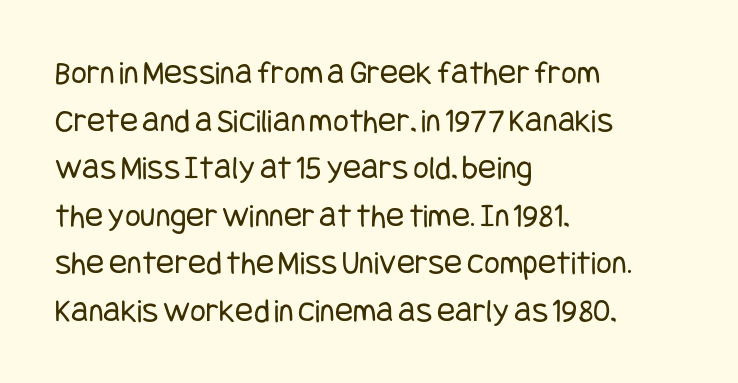
The image shows 34 px regular-weight, condensed sans-serif type, upright; set left-aligned, normal line spacing (1.4x), normal letter spacing, not underlined; low stroke contrast and a large x-height.
